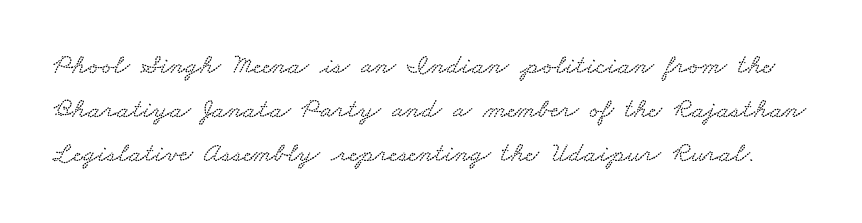
The image shows 28 px wide type; set normal line spacing (1.57x), normal letter spacing, not underlined; low stroke contrast and a small x-height.
